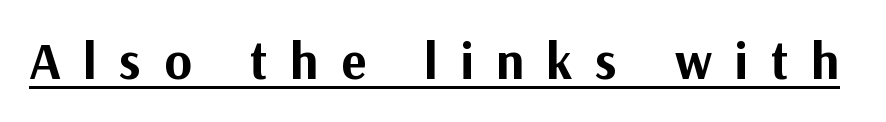
The image shows 53 px bold sans-serif type, upright; set unusually wide letter spacing (+0.42 em), underlined; medium stroke contrast and a medium x-height.
